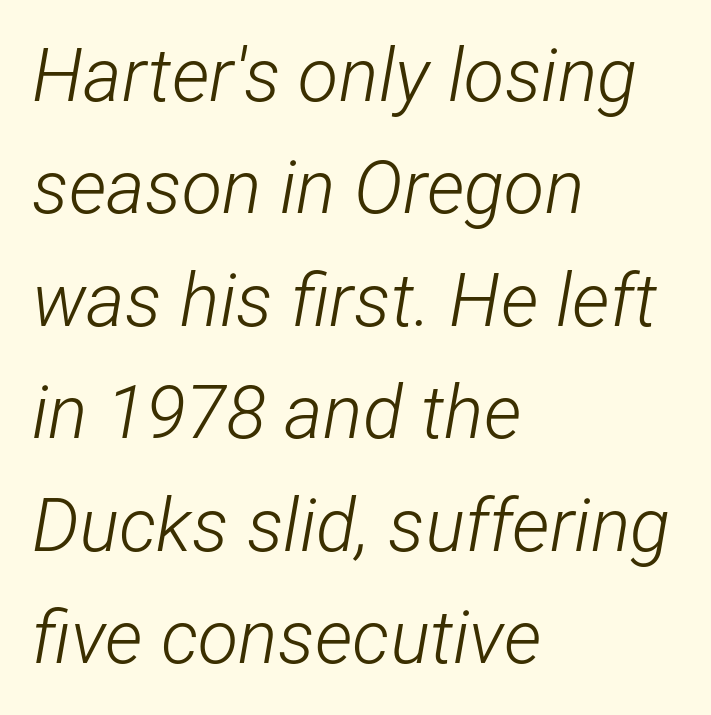
Q: Is the text bold? A: No.
Q: Is the text italic (slanted)? A: Yes, it leans right by about 12 degrees.
Q: Is the text underlined? A: No.
Q: How is the paragraph aligned? A: Left-aligned.
Q: Is the spacing between letters normal or unusually wide? A: Normal.
Q: Is the spacing between lines tight, normal or loose? A: Normal.
Q: Width (condensed, normal, or wide)? A: Condensed.
Q: Stroke contrast? A: Low.
Q: x-height? A: Medium.
Q: Monospaced? A: No.
